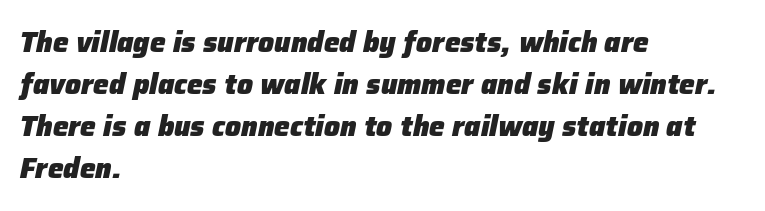
The rows are spaced the way most documents space them. The passage shown leans; its letterforms are oblique. Students, note that the glyphs here touch the page at normal intervals. This sample has the flowing, uneven cadence of proportional lettering.
